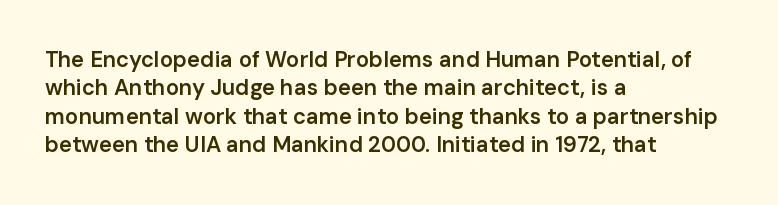
{"italic": "no", "bold": "semi", "underline": "no", "align": "left", "line_spacing": "normal", "line_spacing_ratio": 1.29, "letter_spacing": "normal", "letter_spacing_em": 0.0, "glyph_px": 22}
